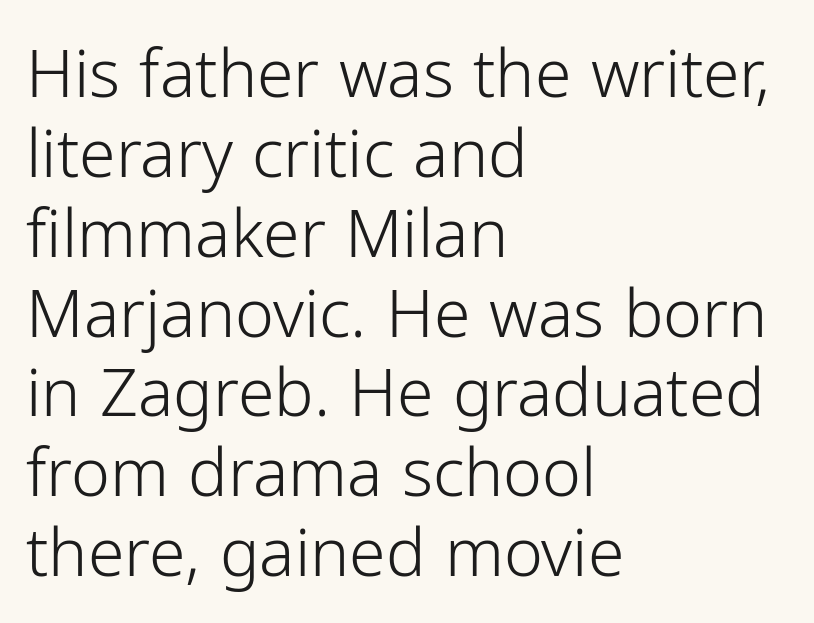
The image shows 66 px light sans-serif type, upright; set left-aligned, line spacing 1.21x, normal letter spacing, not underlined; low stroke contrast and a medium x-height.
